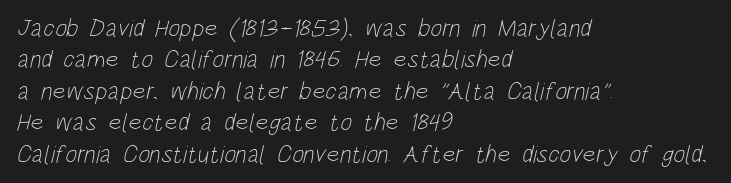
No extra ink here — the face is not bold. Underlining? Definitely not there. Glyph-to-glyph distance matches everyday printed text. The lines in this sample share a left origin and differ only in where they stop.
